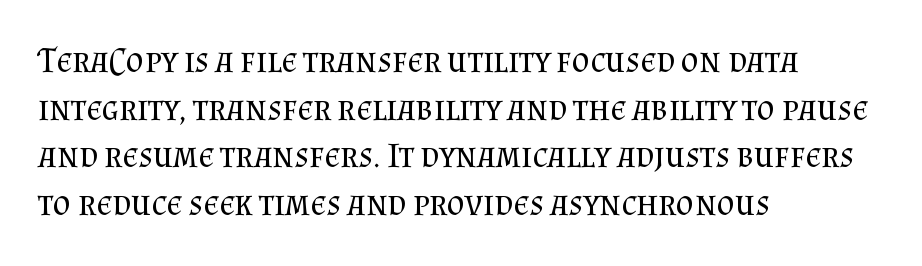
Q: Is the text bold? A: No.
Q: Is the text italic (slanted)? A: No, it is upright.
Q: Is the typeface a serif or a sans-serif typeface? A: Serif.
Q: Is the text underlined? A: No.
Q: How is the paragraph aligned? A: Left-aligned.
Q: Is the spacing between letters normal or unusually wide? A: Normal.
Q: Is the spacing between lines tight, normal or loose? A: Normal.
Q: Width (condensed, normal, or wide)? A: Normal.
Q: Stroke contrast? A: Medium.
Q: x-height? A: Small.
Q: Monospaced? A: No.
